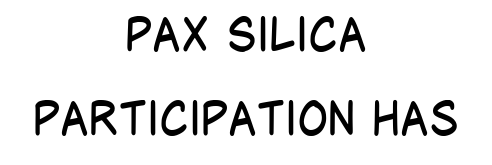
Q: Is the text bold? A: No.
Q: Is the text italic (slanted)? A: No, it is upright.
Q: Is the typeface a serif or a sans-serif typeface? A: Sans-serif.
Q: Is the text underlined? A: No.
Q: How is the paragraph aligned? A: Centered.
Q: Is the spacing between letters normal or unusually wide? A: Normal.
Q: Width (condensed, normal, or wide)? A: Condensed.
Q: Stroke contrast? A: Low.
Q: x-height? A: Large.
Q: Monospaced? A: No.
